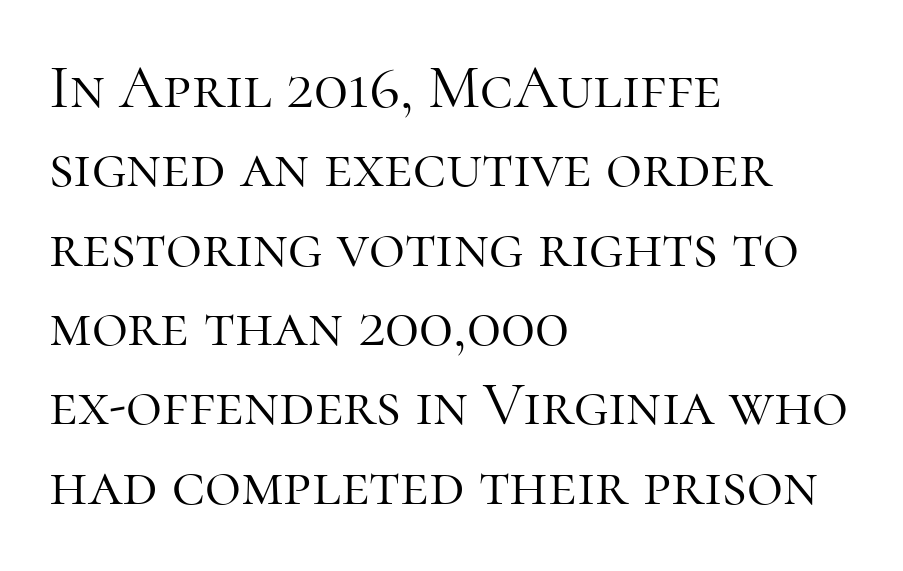
{"serif": "yes", "italic": "no", "bold": "no", "weight": "light", "width": "normal", "stroke_contrast": "high", "x_height": "medium", "monospaced": "no", "underline": "no", "align": "left", "line_spacing": "normal", "line_spacing_ratio": 1.28, "letter_spacing": "normal", "letter_spacing_em": 0.0, "glyph_px": 62}
